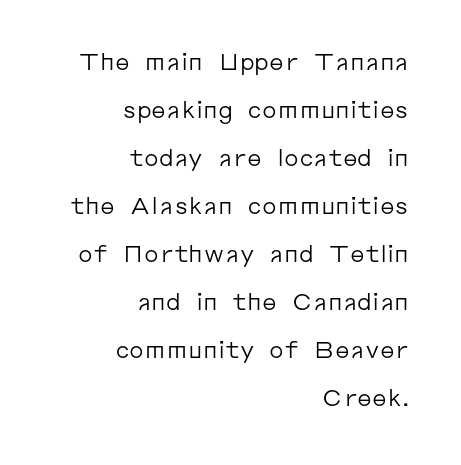
{"italic": "no", "bold": "no", "underline": "no", "align": "right", "line_spacing": "loose", "line_spacing_ratio": 2.09, "letter_spacing": "normal", "letter_spacing_em": 0.0, "glyph_px": 23}
